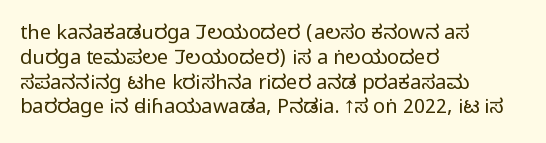
The image shows 20 px text type, upright; set left-aligned, line spacing 1.24x, normal letter spacing, not underlined.
